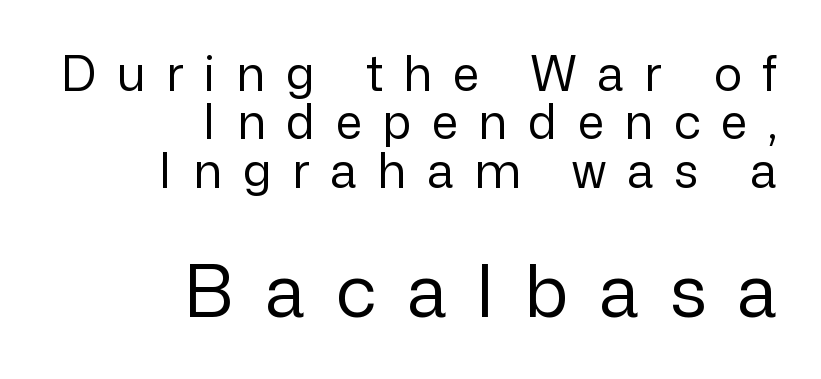
The image shows 72 px regular-weight sans-serif type, upright; set right-aligned, tight line spacing (1.01x), unusually wide letter spacing (+0.43 em), not underlined; the second (bottom) block is 1.5x larger; low stroke contrast and a medium x-height.
